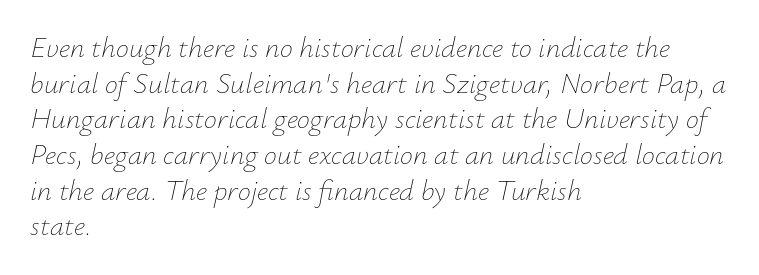
Q: Is the text bold? A: No.
Q: Is the text italic (slanted)? A: Yes, it leans right by about 12 degrees.
Q: Is the text underlined? A: No.
Q: How is the paragraph aligned? A: Left-aligned.
Q: Is the spacing between letters normal or unusually wide? A: Normal.
Q: Width (condensed, normal, or wide)? A: Normal.
Q: Stroke contrast? A: Low.
Q: x-height? A: Small.
Q: Monospaced? A: No.
